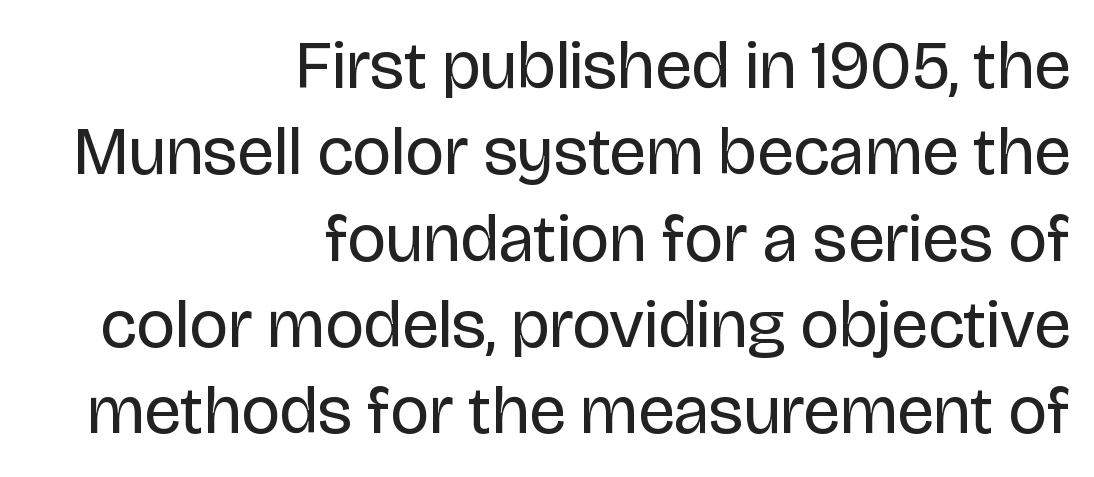
{"serif": "no", "italic": "no", "bold": "no", "weight": "regular", "width": "normal", "stroke_contrast": "low", "x_height": "large", "monospaced": "no", "underline": "no", "align": "right", "line_spacing": "normal", "line_spacing_ratio": 1.27, "letter_spacing": "normal", "letter_spacing_em": 0.0, "glyph_px": 68}
